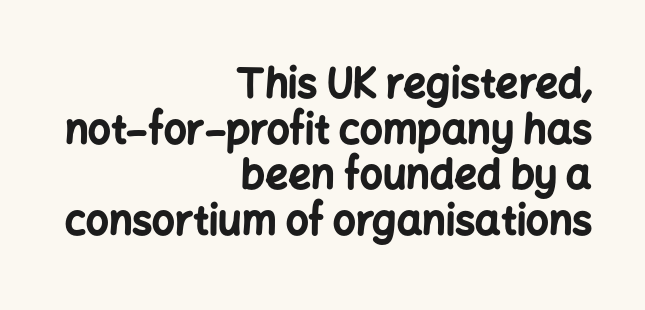
Set as a true bold cut, around the 700 mark. Do the characters align in a grid? No, the font is proportional. Line spacing here is tight. Characters follow at the spacing the type designer built in. The text was rendered using a sans face with plain stroke endings.
